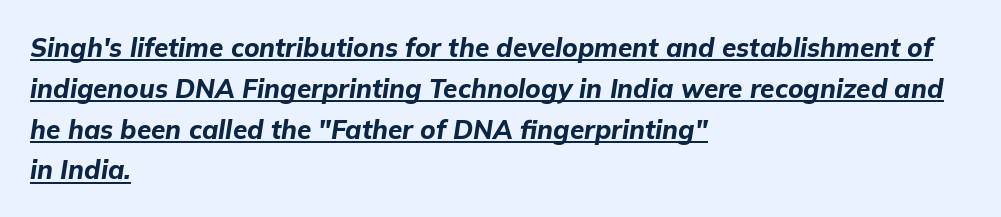
Q: Is the text bold? A: Yes.
Q: Is the text italic (slanted)? A: Yes, it leans right by about 9 degrees.
Q: Is the text underlined? A: Yes.
Q: How is the paragraph aligned? A: Left-aligned.
Q: Is the spacing between letters normal or unusually wide? A: Normal.
Q: Is the spacing between lines tight, normal or loose? A: Normal.
